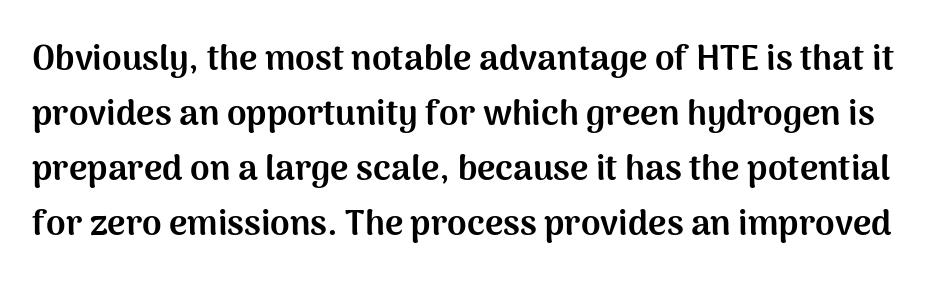
Q: Is the text bold? A: Yes.
Q: Is the text italic (slanted)? A: No, it is upright.
Q: Is the typeface a serif or a sans-serif typeface? A: Sans-serif.
Q: Is the text underlined? A: No.
Q: Is the spacing between letters normal or unusually wide? A: Normal.
Q: Is the spacing between lines tight, normal or loose? A: Normal.
Q: Width (condensed, normal, or wide)? A: Normal.
Q: Stroke contrast? A: Medium.
Q: x-height? A: Medium.
Q: Monospaced? A: No.
